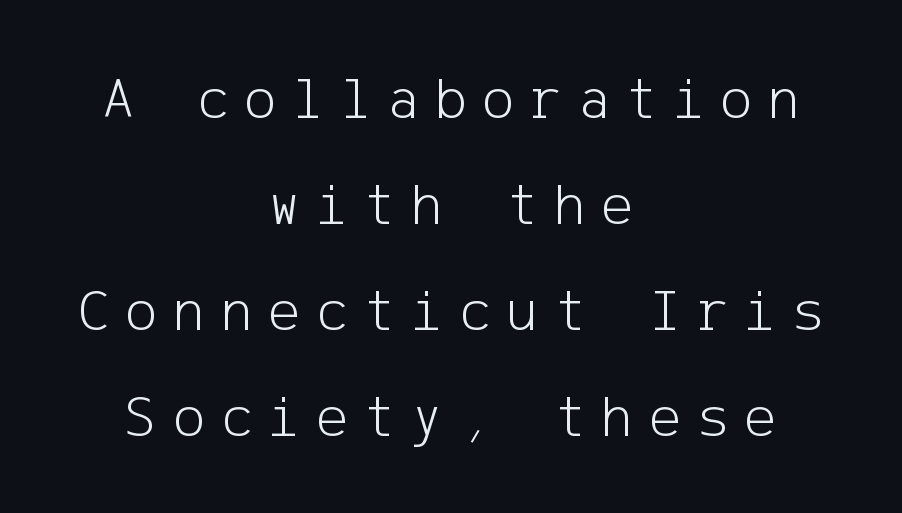
Q: Is the text bold? A: No.
Q: Is the text italic (slanted)? A: No, it is upright.
Q: Is the typeface a serif or a sans-serif typeface? A: Sans-serif.
Q: Is the text underlined? A: No.
Q: How is the paragraph aligned? A: Centered.
Q: Is the spacing between letters normal or unusually wide? A: Unusually wide.
Q: Width (condensed, normal, or wide)? A: Normal.
Q: Stroke contrast? A: Low.
Q: x-height? A: Medium.
